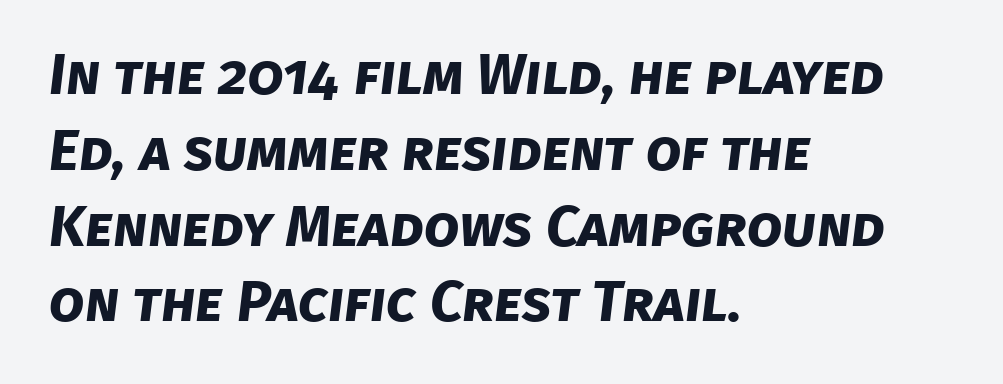
{"serif": "no", "bold": "yes", "weight": "bold", "width": "normal", "stroke_contrast": "low", "x_height": "large", "monospaced": "no", "underline": "no", "align": "left", "line_spacing": "normal", "line_spacing_ratio": 1.33, "letter_spacing": "normal", "letter_spacing_em": 0.0, "glyph_px": 57}
